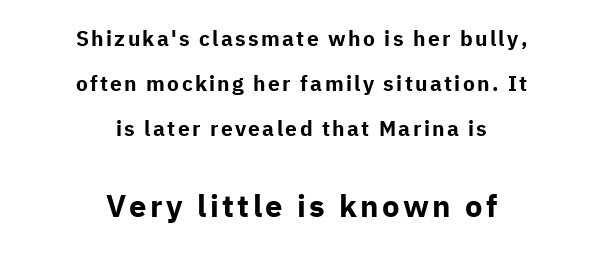
The image shows 31 px bold sans-serif type, upright; set centered, loose line spacing (2.14x), not underlined; the second (bottom) block is 1.48x larger; low stroke contrast and a medium x-height.
